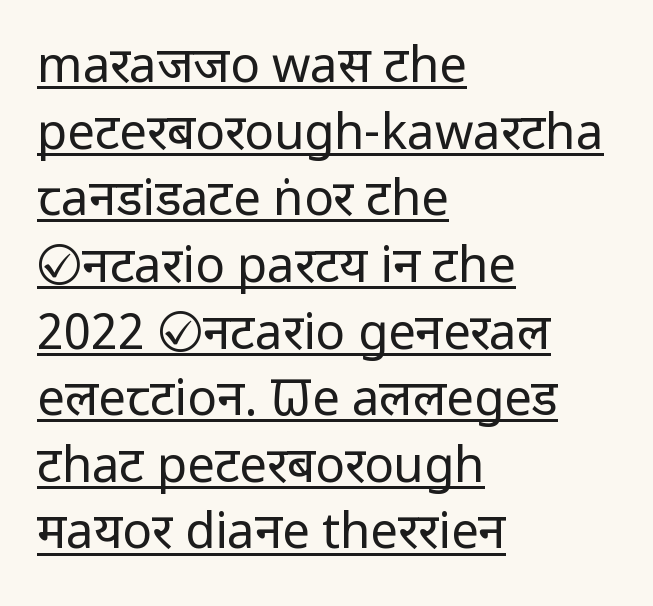
Q: Is the text bold? A: No.
Q: Is the text italic (slanted)? A: No, it is upright.
Q: Is the typeface a serif or a sans-serif typeface? A: Sans-serif.
Q: Is the text underlined? A: Yes.
Q: How is the paragraph aligned? A: Left-aligned.
Q: Is the spacing between letters normal or unusually wide? A: Normal.
Q: Is the spacing between lines tight, normal or loose? A: Normal.
Q: Width (condensed, normal, or wide)? A: Condensed.
Q: Stroke contrast? A: Low.
Q: x-height? A: Large.
Q: Monospaced? A: No.
